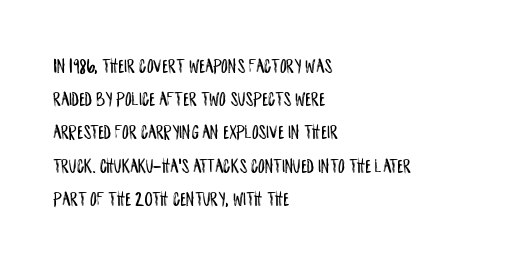
Q: Is the text italic (slanted)? A: No, it is upright.
Q: Is the text underlined? A: No.
Q: How is the paragraph aligned? A: Left-aligned.
Q: Is the spacing between letters normal or unusually wide? A: Normal.
Q: Is the spacing between lines tight, normal or loose? A: Normal.
